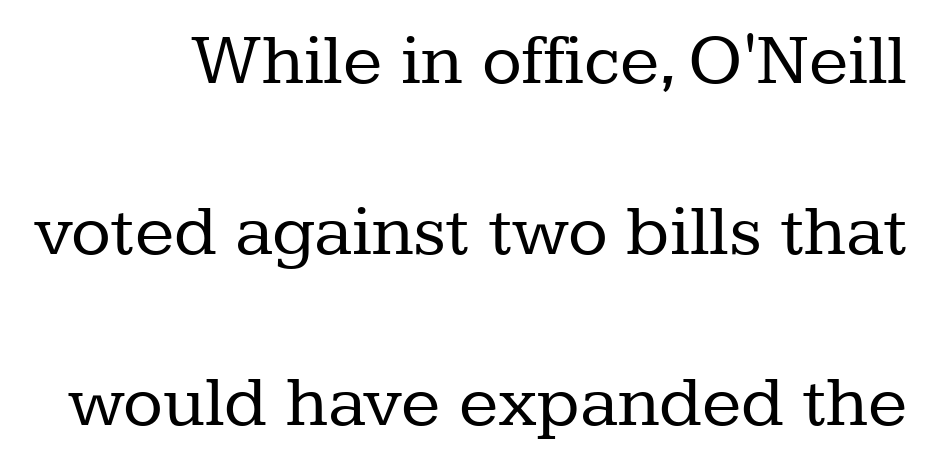
The image shows 73 px regular-weight serif type, upright; set loose line spacing (2.34x), normal letter spacing, not underlined; low stroke contrast and a medium x-height.
